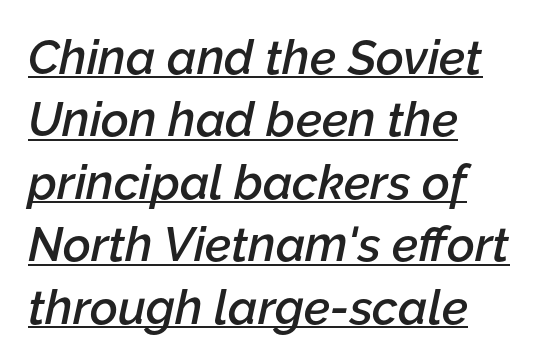
Q: Is the text bold? A: Semi-bold.
Q: Is the text italic (slanted)? A: Yes, it leans right by about 12 degrees.
Q: Is the text underlined? A: Yes.
Q: How is the paragraph aligned? A: Left-aligned.
Q: Is the spacing between letters normal or unusually wide? A: Normal.
Q: Is the spacing between lines tight, normal or loose? A: Normal.
Q: Width (condensed, normal, or wide)? A: Normal.
Q: Stroke contrast? A: Low.
Q: x-height? A: Medium.
Q: Monospaced? A: No.
